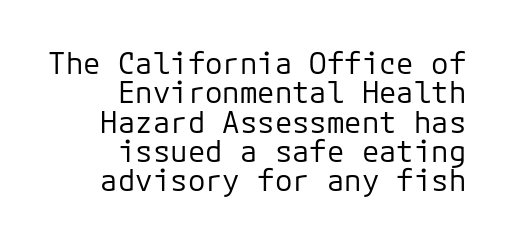
The image shows 29 px regular-weight sans-serif type, upright; set right-aligned, tight line spacing (1.01x), normal letter spacing, not underlined; low stroke contrast and a medium x-height.
